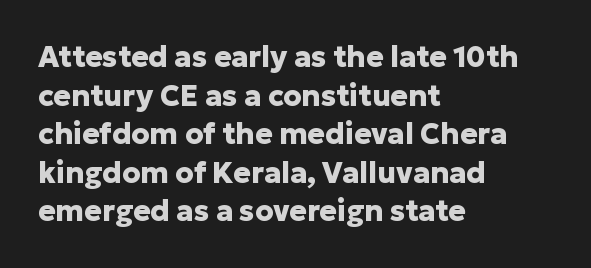
{"serif": "no", "italic": "no", "bold": "yes", "weight": "heavy", "width": "normal", "stroke_contrast": "low", "x_height": "medium", "monospaced": "no", "underline": "no", "align": "left", "line_spacing": "normal", "line_spacing_ratio": 1.33, "letter_spacing": "normal", "letter_spacing_em": 0.0, "glyph_px": 29}
